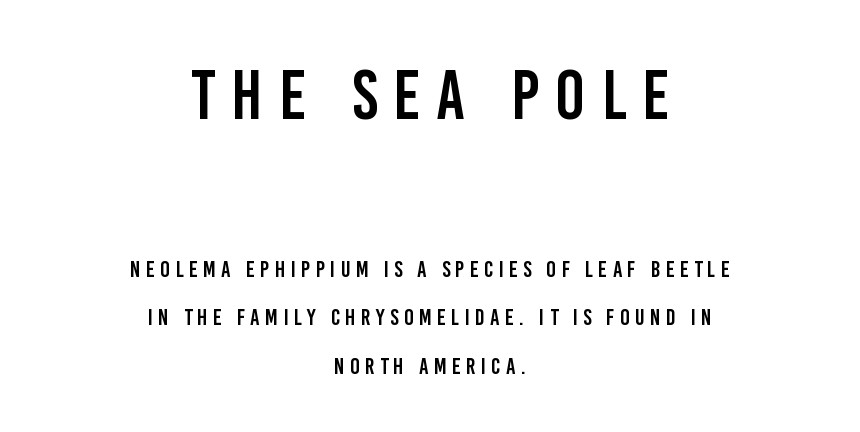
The image shows 70 px condensed sans-serif type, upright; set centered, loose line spacing (2.1x), unusually wide letter spacing (+0.23 em), not underlined; the first (top) block is 3.04x larger; low stroke contrast and a large x-height.
